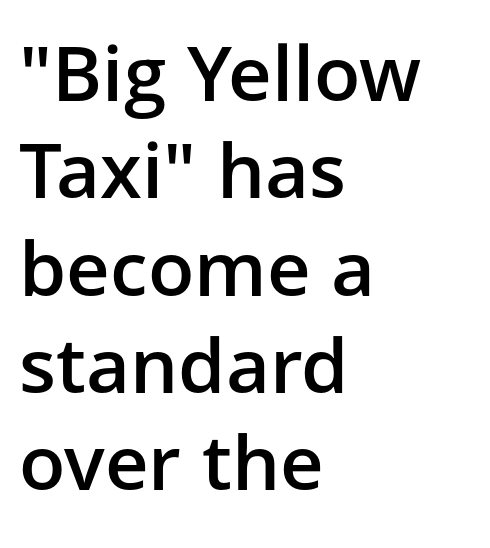
{"serif": "no", "italic": "no", "bold": "semi", "weight": "semibold", "width": "normal", "stroke_contrast": "low", "x_height": "medium", "monospaced": "no", "underline": "no", "align": "left", "line_spacing": "normal", "line_spacing_ratio": 1.28, "letter_spacing": "normal", "letter_spacing_em": 0.0, "glyph_px": 76}
